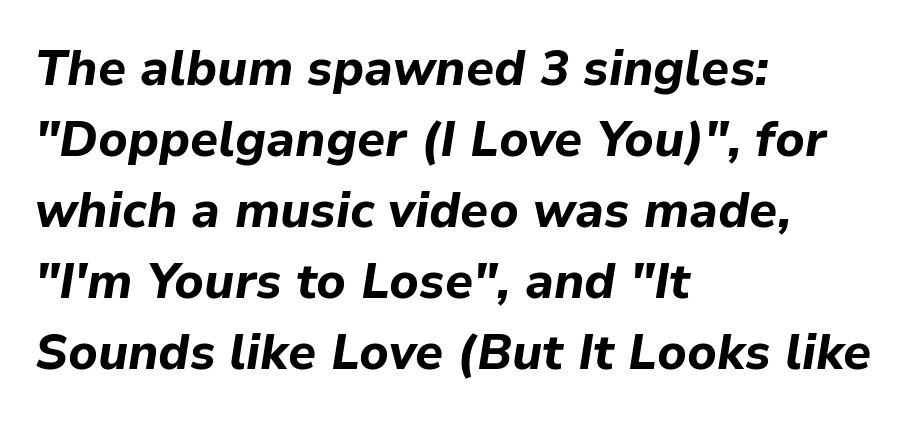
How heavy is the stroke? Heavy — this is a bold. The passage shown is typed in a proportional face where columns would drift. The passage shown leans; its letterforms are oblique. Regarding leading, the lines here are spaced in the standard way.
